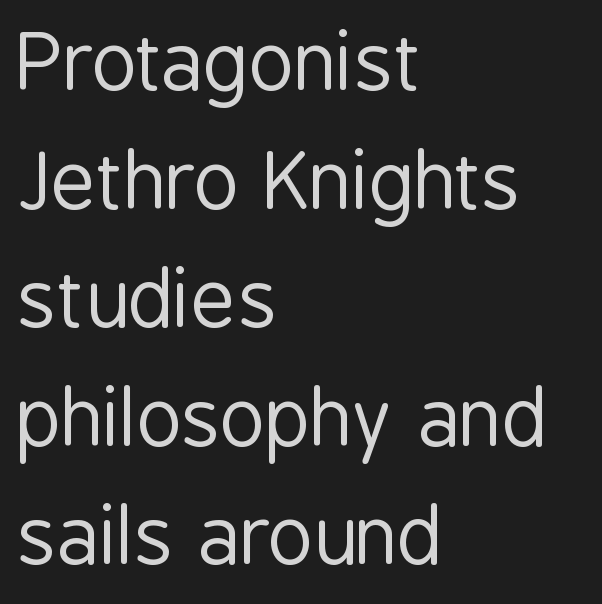
Italic: no, the glyphs are upright roman. Grotesque or geometric, the face here clearly has no serifs. Glance below the letters and you will spot only blank space. Students, observe: this is what conventionally led text looks like. Weight: in the light-to-regular range. Teacher's note: observe the even left margin — that is flush-left alignment.
